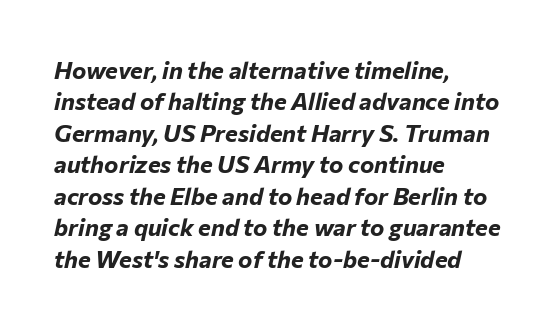
Q: Is the text bold? A: Yes.
Q: Is the text italic (slanted)? A: Yes, it leans right by about 12 degrees.
Q: Is the text underlined? A: No.
Q: How is the paragraph aligned? A: Left-aligned.
Q: Is the spacing between letters normal or unusually wide? A: Normal.
Q: Is the spacing between lines tight, normal or loose? A: Normal.
